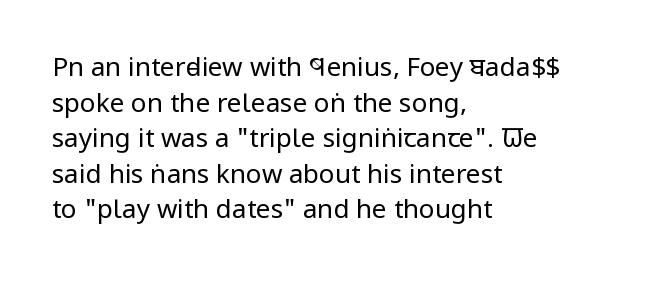
The line texture is even and compact thanks to regular tracking. Honestly, the row spacing looks completely unremarkable. Every row of glyphs begins at an identical x-position on the left. The letters stand straight up with perfectly vertical stems. Stroke thickness stays within the range of a standard reading face or lighter. Unmarked baselines from the first word to the last.
